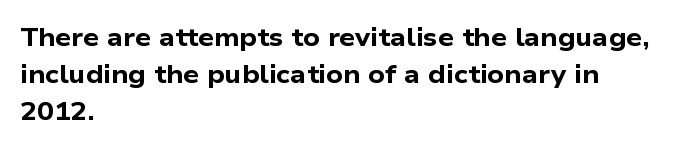
{"bold": "yes", "underline": "no", "align": "left", "line_spacing": "normal", "line_spacing_ratio": 1.49, "letter_spacing": "normal", "letter_spacing_em": 0.0, "glyph_px": 25}
